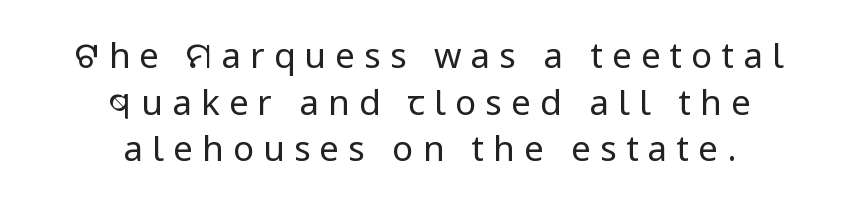
Heft: none added — not bold. A typesetter would mark this as roman, not italic. The gaps between neighbouring characters are conspicuously large. Classification — sans serif.
